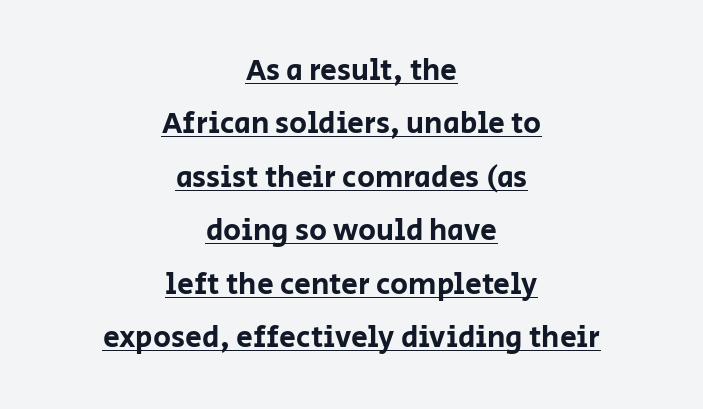
The image shows 30 px sans-serif type, upright; set centered, line spacing 1.78x, normal letter spacing, underlined; low stroke contrast and a large x-height.
